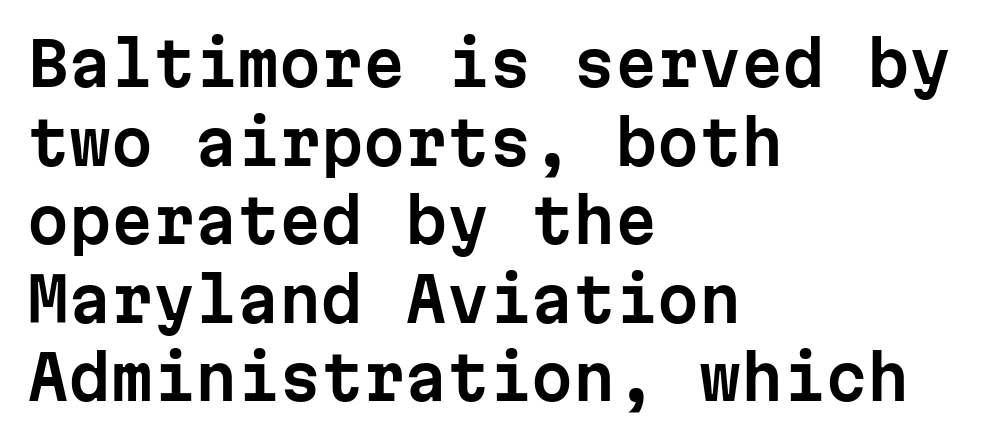
You can tell it's not italic because the verticals are truly vertical. A sans-serif font was chosen for this passage. The strip under each line holds only bare page. These lines are rendered in a fixed-pitch font. Inter-character spacing is left at the font's built-in metrics. Interline gaps are of average width in this sample.
